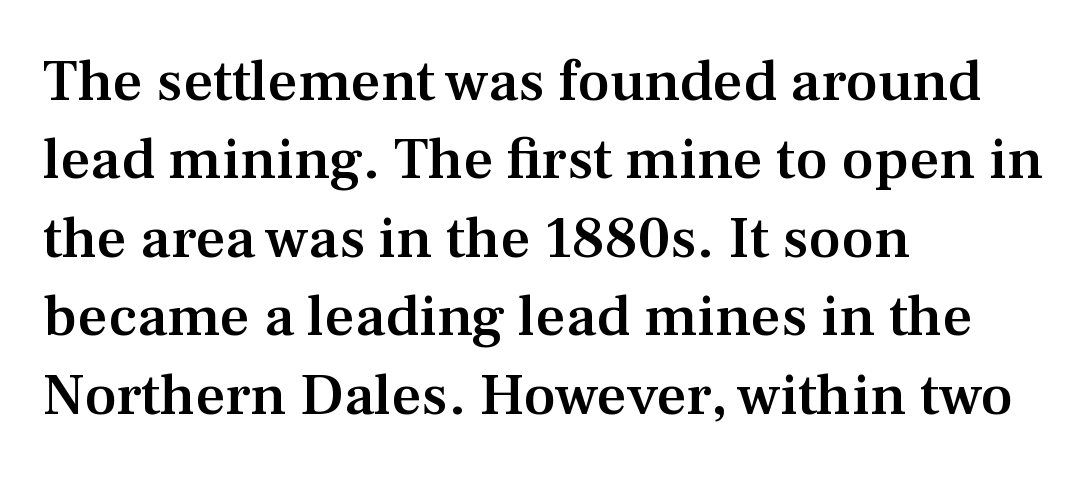
Old-style or modern, the face here clearly has serifs. Is this a fixed-width face? No — the glyphs have proportional, varying widths. In terms of posture, this sample is upright. Tracking value appears to be zero — textbook default spacing.
